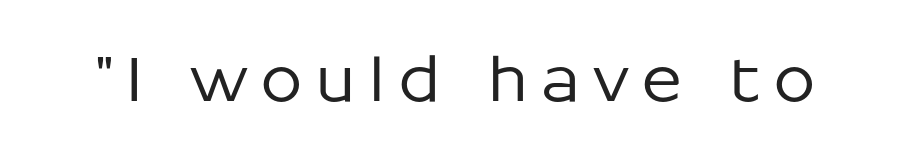
These lines have a slow, spaced-out rhythm from letter to letter. The lettering holds an erect, upright posture throughout. No feet cap the strokes, marking this as sans-serif type. Words float on clear page, feet unadorned.
